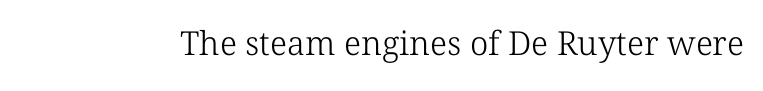
The image shows 33 px light serif type; set normal letter spacing, not underlined; low stroke contrast and a medium x-height.
